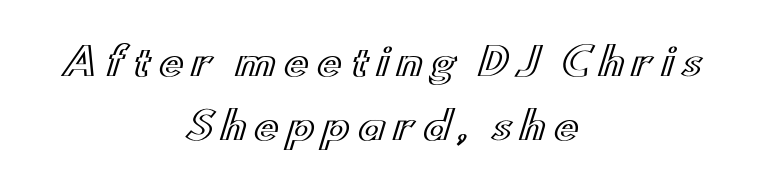
Q: Is the text italic (slanted)? A: Yes.
Q: Is the text underlined? A: No.
Q: How is the paragraph aligned? A: Centered.
Q: Is the spacing between letters normal or unusually wide? A: Unusually wide.
Q: Width (condensed, normal, or wide)? A: Wide.
Q: x-height? A: Small.
Q: Monospaced? A: No.
